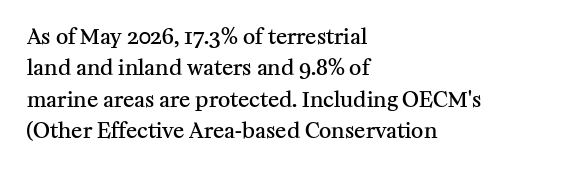
Q: Is the text bold? A: Semi-bold.
Q: Is the text italic (slanted)? A: No, it is upright.
Q: Is the text underlined? A: No.
Q: How is the paragraph aligned? A: Left-aligned.
Q: Is the spacing between letters normal or unusually wide? A: Normal.
Q: Is the spacing between lines tight, normal or loose? A: Normal.
